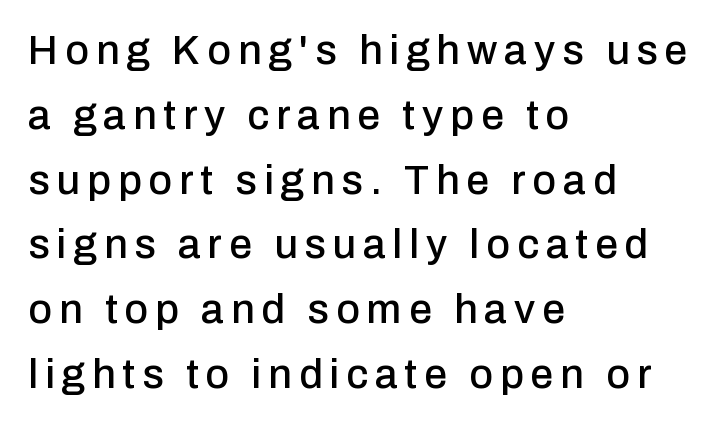
Q: Is the text italic (slanted)? A: No, it is upright.
Q: Is the typeface a serif or a sans-serif typeface? A: Sans-serif.
Q: Is the text underlined? A: No.
Q: How is the paragraph aligned? A: Left-aligned.
Q: Is the spacing between lines tight, normal or loose? A: Normal.
Q: Width (condensed, normal, or wide)? A: Normal.
Q: Stroke contrast? A: Low.
Q: x-height? A: Medium.
Q: Monospaced? A: No.
